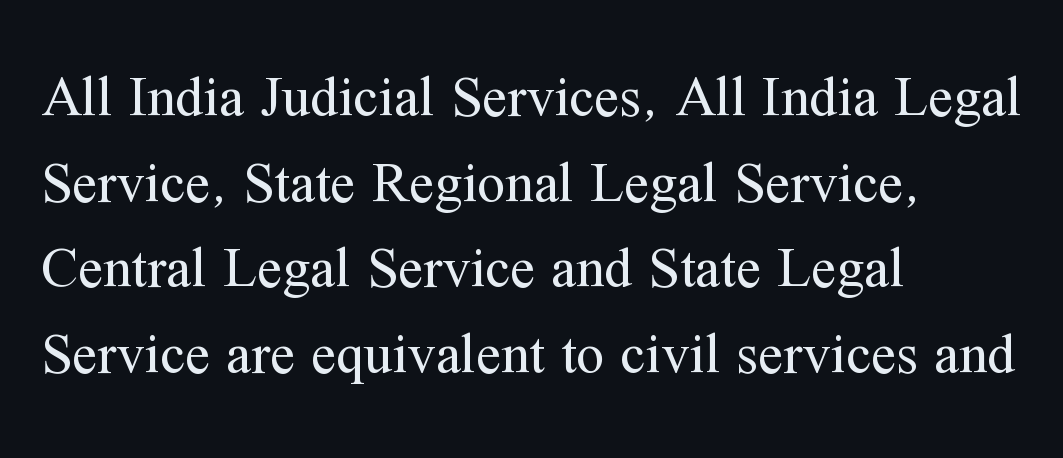
The image shows 56 px regular-weight serif type, upright; set left-aligned, normal line spacing (1.53x), normal letter spacing, not underlined; medium stroke contrast and a medium x-height.
